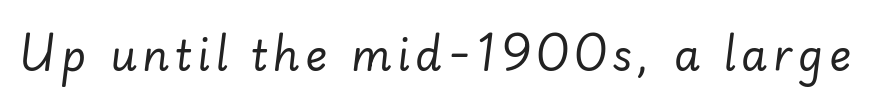
{"italic": "yes", "lean": "right", "slant_degrees": 7, "bold": "no", "weight": "regular", "width": "normal", "stroke_contrast": "low", "x_height": "small", "monospaced": "no", "underline": "no", "glyph_px": 42}
